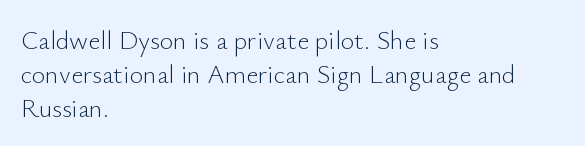
{"italic": "no", "bold": "no", "underline": "no", "align": "left", "line_spacing": "normal", "line_spacing_ratio": 1.3, "letter_spacing": "normal", "letter_spacing_em": 0.0, "glyph_px": 26}
